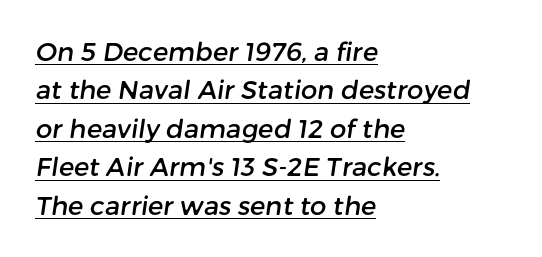
There is no visible air inserted between adjacent glyphs. Regular leading. Is the block centered? No — it sits flush against the left margin. The specimen includes a rule beneath the text block's lines.
